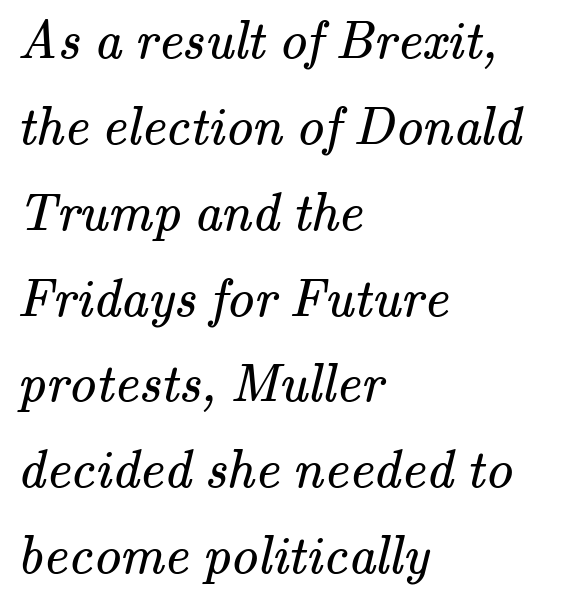
The image shows 54 px regular-weight serif type; set left-aligned, normal line spacing (1.59x), normal letter spacing, not underlined; medium stroke contrast and a small x-height.
